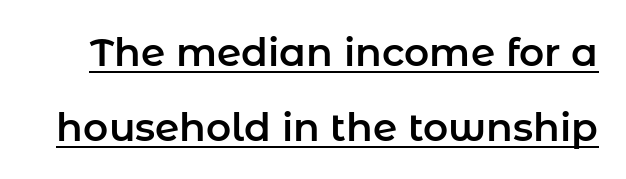
Q: Is the text italic (slanted)? A: No, it is upright.
Q: Is the typeface a serif or a sans-serif typeface? A: Sans-serif.
Q: Is the text underlined? A: Yes.
Q: Is the spacing between letters normal or unusually wide? A: Normal.
Q: Is the spacing between lines tight, normal or loose? A: Loose.
Q: Width (condensed, normal, or wide)? A: Normal.
Q: Stroke contrast? A: Low.
Q: x-height? A: Medium.
Q: Monospaced? A: No.
